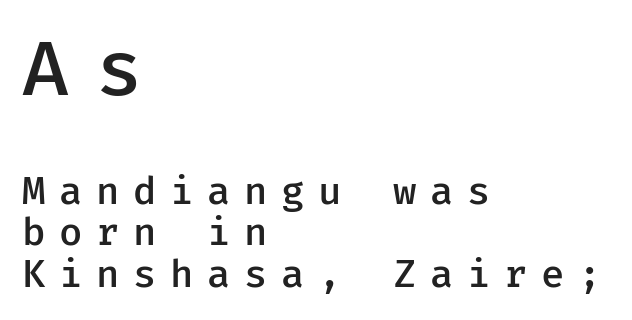
Q: Is the text bold? A: Semi-bold.
Q: Is the text italic (slanted)? A: No, it is upright.
Q: Is the typeface a serif or a sans-serif typeface? A: Sans-serif.
Q: Is the text underlined? A: No.
Q: How is the paragraph aligned? A: Left-aligned.
Q: Is the spacing between letters normal or unusually wide? A: Unusually wide.
Q: Is the spacing between lines tight, normal or loose? A: Tight.
Q: Which block of text is set in a larger size, the first (top) or the second (bottom)? A: The first (top) one.
Q: Width (condensed, normal, or wide)? A: Normal.
Q: Stroke contrast? A: Low.
Q: x-height? A: Medium.
